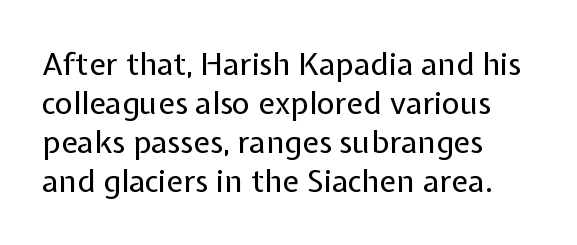
Q: Is the text bold? A: No.
Q: Is the text italic (slanted)? A: No, it is upright.
Q: Is the typeface a serif or a sans-serif typeface? A: Sans-serif.
Q: Is the text underlined? A: No.
Q: How is the paragraph aligned? A: Left-aligned.
Q: Is the spacing between letters normal or unusually wide? A: Normal.
Q: Is the spacing between lines tight, normal or loose? A: Normal.
Q: Width (condensed, normal, or wide)? A: Normal.
Q: Stroke contrast? A: Low.
Q: x-height? A: Medium.
Q: Monospaced? A: No.
